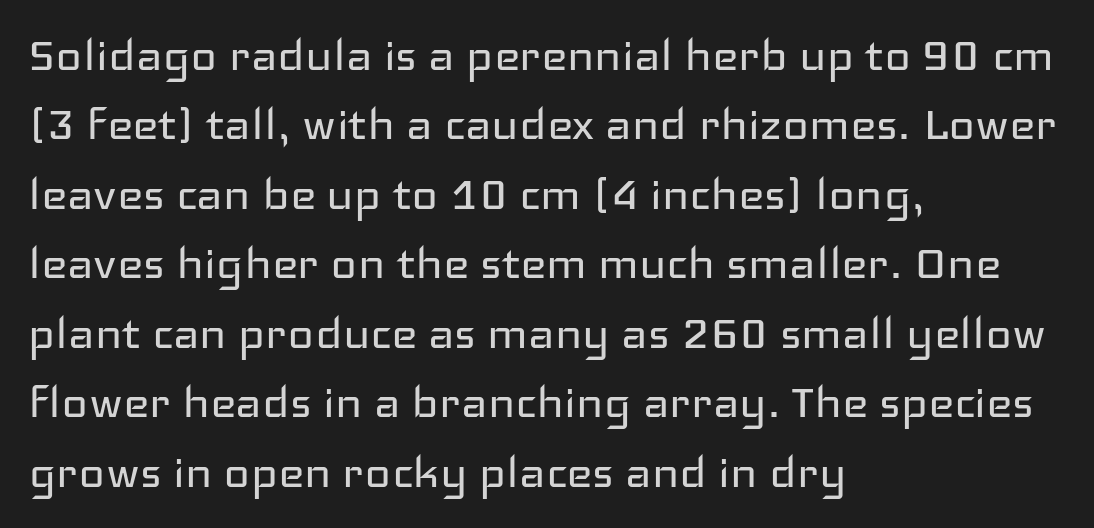
Type style note: lacks serifs. You could not count columns in this text — the font is proportionally spaced. Every character sits straight up, as roman type does. No extra tracking has been applied to these lines. Think standard paragraph weight, or any step lighter than that.
